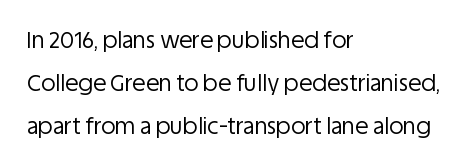
Q: Is the text bold? A: No.
Q: Is the text italic (slanted)? A: No, it is upright.
Q: Is the text underlined? A: No.
Q: How is the paragraph aligned? A: Left-aligned.
Q: Is the spacing between letters normal or unusually wide? A: Normal.
Q: Is the spacing between lines tight, normal or loose? A: Loose.
